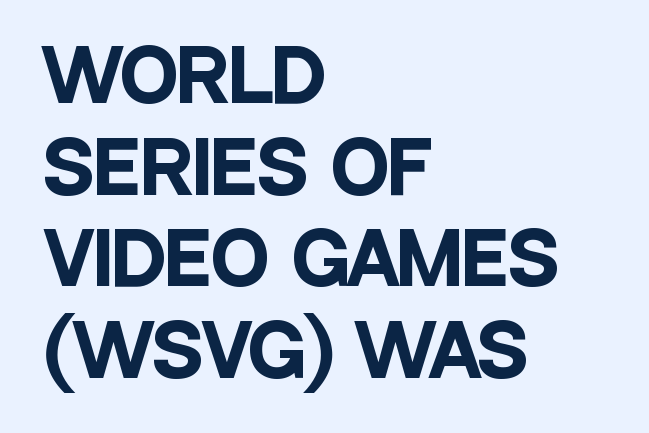
Layout note: lines flush left. Nope, no serifs anywhere on these letters. The passage shown has conventional tracking throughout. Note the varied advance widths — an 'i' is clearly narrower than an 'm'. Line spacing here is normal. The characters look thick and weighty, a clear bold.
